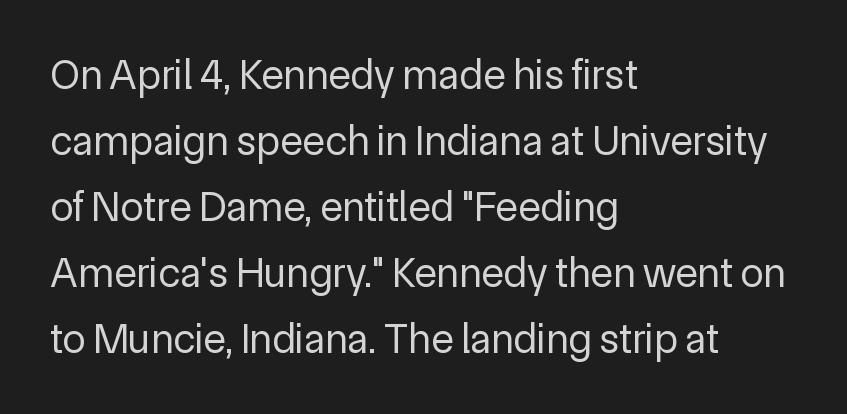
{"serif": "no", "italic": "no", "bold": "no", "weight": "regular", "width": "normal", "x_height": "medium", "monospaced": "no", "underline": "no", "align": "left", "line_spacing": "normal", "line_spacing_ratio": 1.57, "letter_spacing": "normal", "letter_spacing_em": 0.0, "glyph_px": 42}
